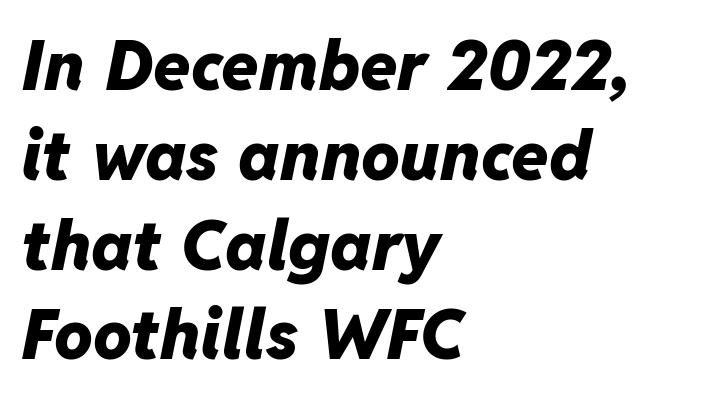
{"italic": "yes", "lean": "right", "slant_degrees": 11, "bold": "yes", "weight": "heavy", "width": "normal", "stroke_contrast": "low", "x_height": "medium", "monospaced": "no", "underline": "no", "align": "left", "line_spacing": "normal", "line_spacing_ratio": 1.32, "letter_spacing": "normal", "letter_spacing_em": 0.0, "glyph_px": 68}
